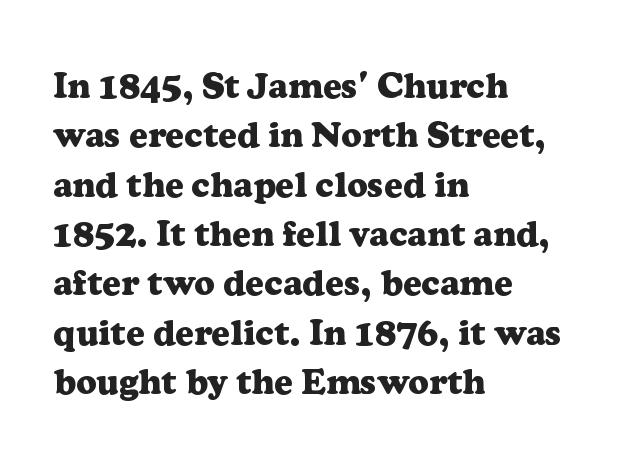
Q: Is the text bold? A: Yes.
Q: Is the text italic (slanted)? A: No, it is upright.
Q: Is the typeface a serif or a sans-serif typeface? A: Serif.
Q: Is the text underlined? A: No.
Q: How is the paragraph aligned? A: Left-aligned.
Q: Is the spacing between letters normal or unusually wide? A: Normal.
Q: Is the spacing between lines tight, normal or loose? A: Normal.
Q: Width (condensed, normal, or wide)? A: Normal.
Q: Stroke contrast? A: Low.
Q: x-height? A: Medium.
Q: Monospaced? A: No.
